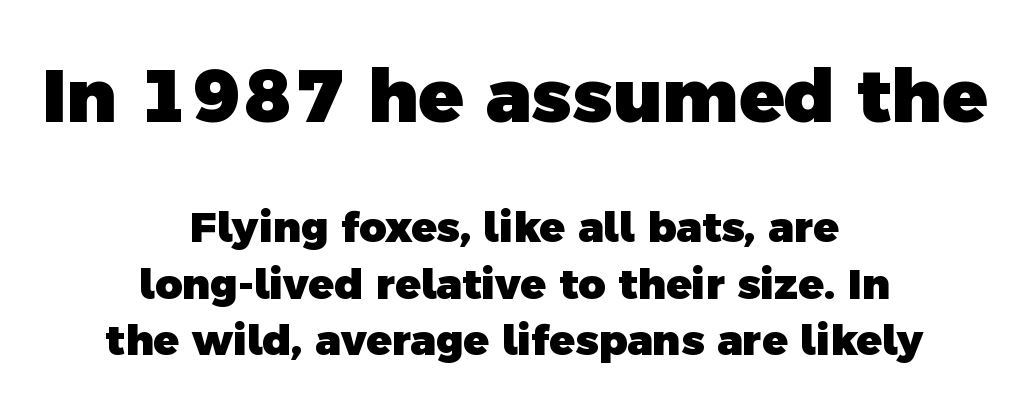
Q: Is the text bold? A: Yes.
Q: Is the typeface a serif or a sans-serif typeface? A: Sans-serif.
Q: Is the text underlined? A: No.
Q: How is the paragraph aligned? A: Centered.
Q: Is the spacing between letters normal or unusually wide? A: Normal.
Q: Is the spacing between lines tight, normal or loose? A: Normal.
Q: Which block of text is set in a larger size, the first (top) or the second (bottom)? A: The first (top) one.
Q: Width (condensed, normal, or wide)? A: Normal.
Q: x-height? A: Medium.
Q: Monospaced? A: No.
